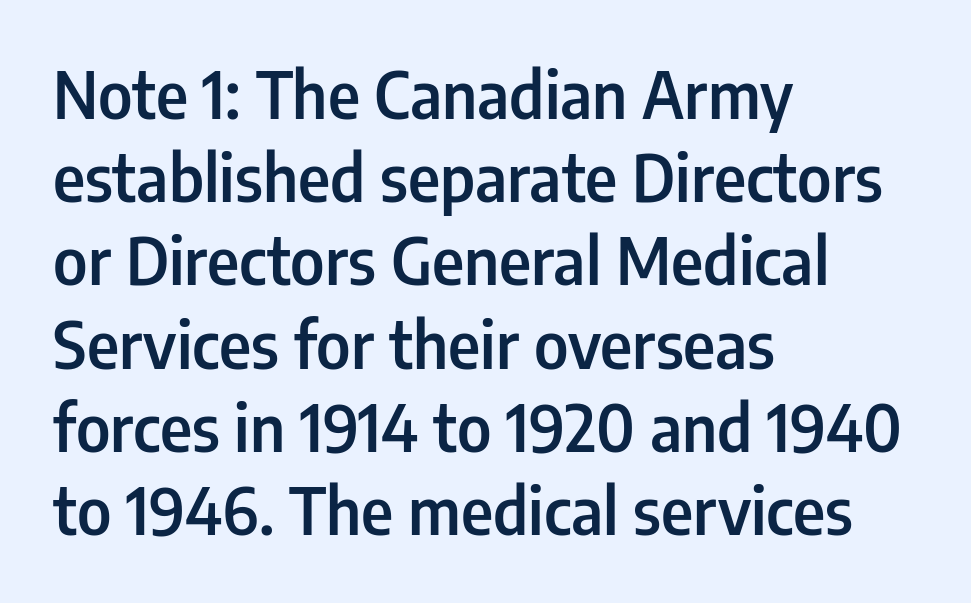
{"serif": "no", "italic": "no", "bold": "semi", "weight": "semibold", "width": "condensed", "stroke_contrast": "low", "x_height": "medium", "monospaced": "no", "underline": "no", "align": "left", "line_spacing": "normal", "line_spacing_ratio": 1.3, "letter_spacing": "normal", "letter_spacing_em": 0.0, "glyph_px": 64}
